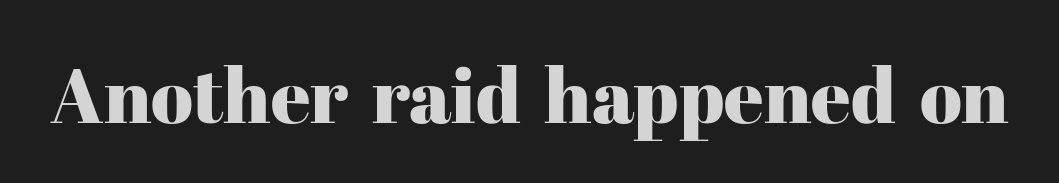
The image shows 77 px serif type, upright; set normal letter spacing, not underlined; high stroke contrast and a medium x-height.
